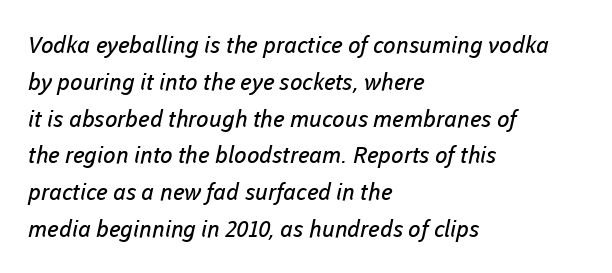
{"bold": "no", "underline": "no", "align": "left", "line_spacing": "normal", "line_spacing_ratio": 1.6, "letter_spacing": "normal", "letter_spacing_em": 0.0, "glyph_px": 23}
